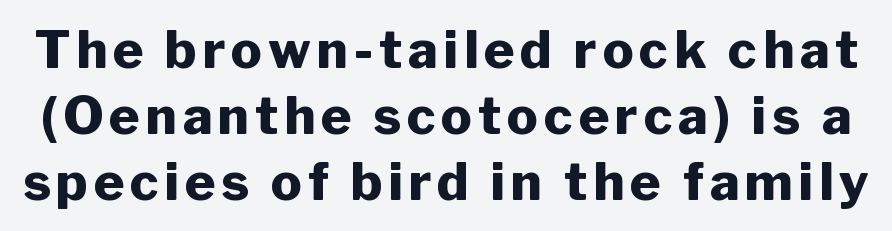
The vertical gap from one line to the next is medium. Looks like regular typesetting: each glyph gets only the width it needs. The passage shown is not underscored anywhere. Ordinary non-slanted type is in use.
